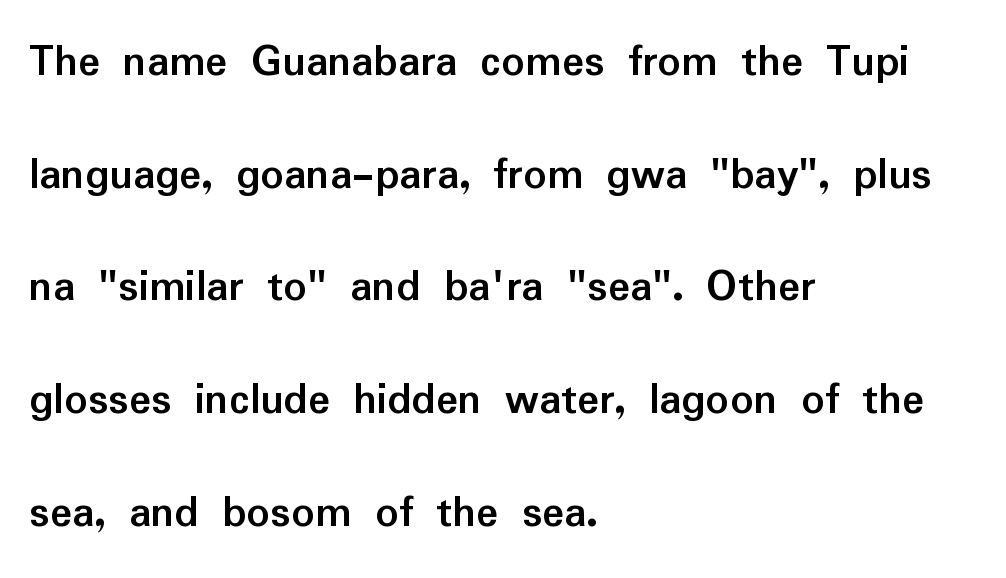
Each line starts at the same left margin while the right side varies. It's the straight-up-and-down kind of type. Character widths vary here, with narrow letters taking less room than wide ones. The passage shown is emphatically bold.
